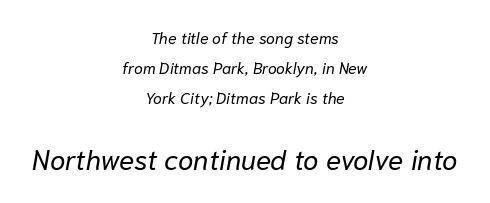
{"italic": "yes", "lean": "right", "slant_degrees": 10, "bold": "no", "weight": "regular", "width": "normal", "stroke_contrast": "low", "x_height": "medium", "monospaced": "no", "underline": "no", "align": "center", "line_spacing_ratio": 1.89, "letter_spacing": "normal", "letter_spacing_em": 0.0, "larger_block": "second", "size_ratio": 1.75, "glyph_px": 28}
